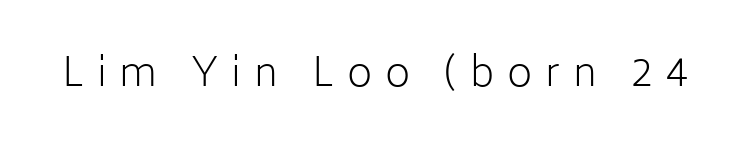
Each word looks stretched out because of the extra space between its letters. Looks like regular typesetting: each glyph gets only the width it needs. Each row of text sits above clean, open space. The type family on display is of the sans-serif kind. Think standard paragraph weight, or any step lighter than that.
